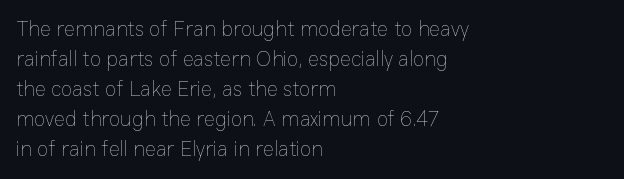
The image shows 21 px text type, upright; set left-aligned, normal line spacing (1.43x), normal letter spacing, not underlined.
